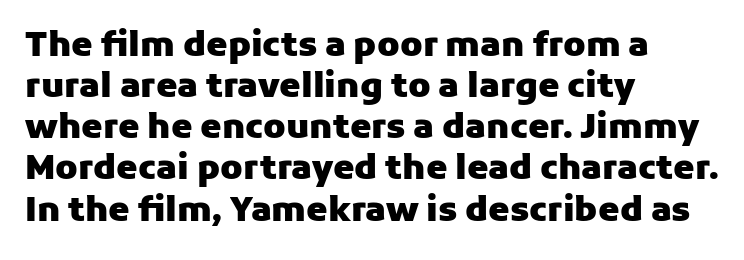
{"serif": "no", "italic": "no", "bold": "yes", "weight": "heavy", "width": "normal", "stroke_contrast": "low", "x_height": "medium", "monospaced": "no", "underline": "no", "align": "left", "line_spacing_ratio": 1.21, "letter_spacing": "normal", "letter_spacing_em": 0.0, "glyph_px": 34}
